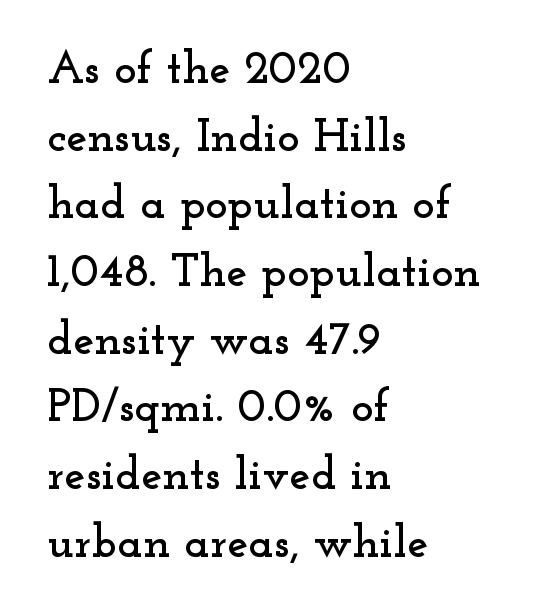
{"serif": "yes", "italic": "no", "width": "wide", "stroke_contrast": "low", "x_height": "small", "monospaced": "no", "underline": "no", "align": "left", "line_spacing": "normal", "line_spacing_ratio": 1.44, "letter_spacing": "normal", "letter_spacing_em": 0.0, "glyph_px": 47}
